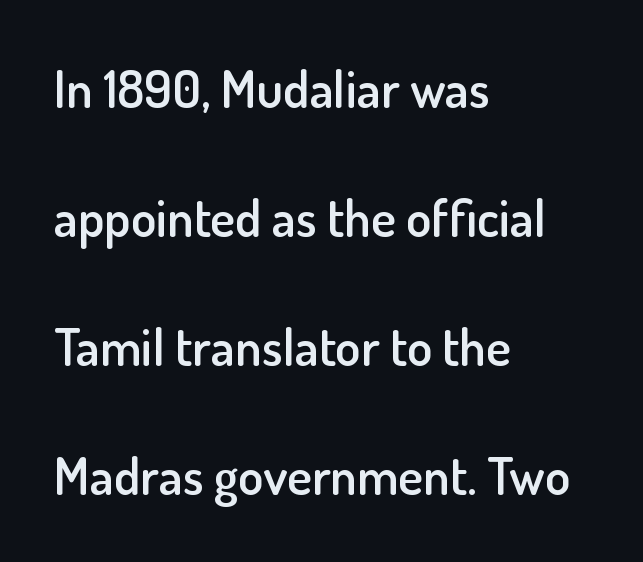
{"serif": "no", "italic": "no", "bold": "semi", "weight": "semibold", "width": "normal", "stroke_contrast": "low", "x_height": "small", "monospaced": "no", "underline": "no", "align": "left", "line_spacing": "loose", "line_spacing_ratio": 2.48, "letter_spacing": "normal", "letter_spacing_em": 0.0, "glyph_px": 52}
